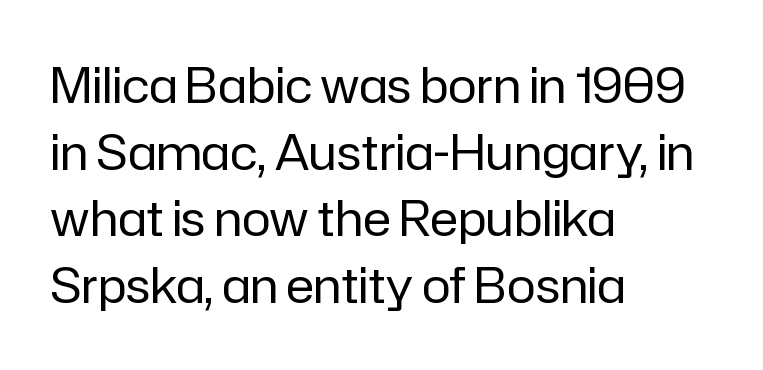
The image shows 48 px regular-weight sans-serif type, upright; set left-aligned, normal line spacing (1.39x), normal letter spacing, not underlined; low stroke contrast and a medium x-height.
